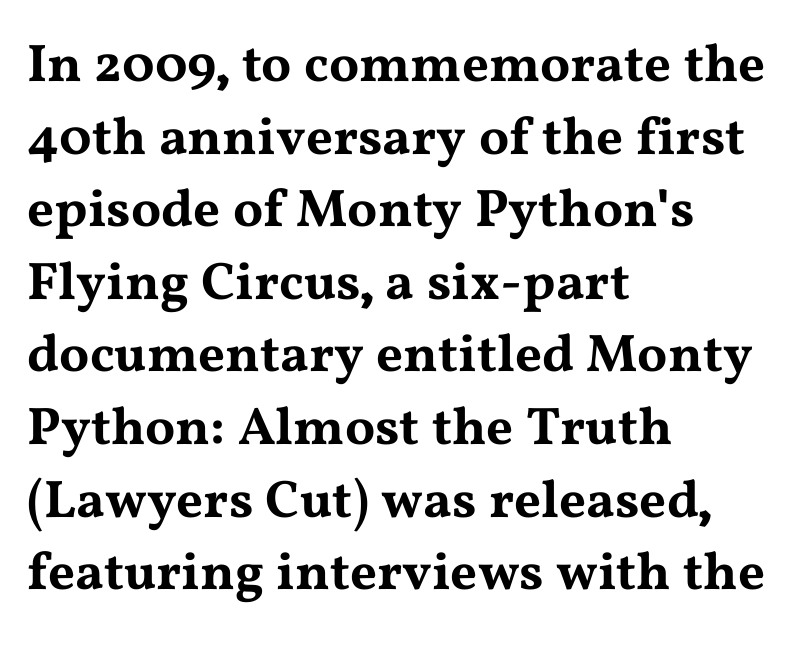
{"serif": "yes", "italic": "no", "width": "wide", "stroke_contrast": "medium", "x_height": "medium", "monospaced": "no", "underline": "no", "align": "left", "line_spacing": "normal", "line_spacing_ratio": 1.37, "letter_spacing": "normal", "letter_spacing_em": 0.0, "glyph_px": 53}
